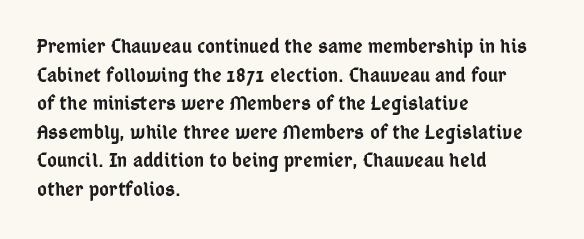
The image shows 21 px text type, upright; set left-aligned, normal line spacing (1.36x), normal letter spacing, not underlined.
